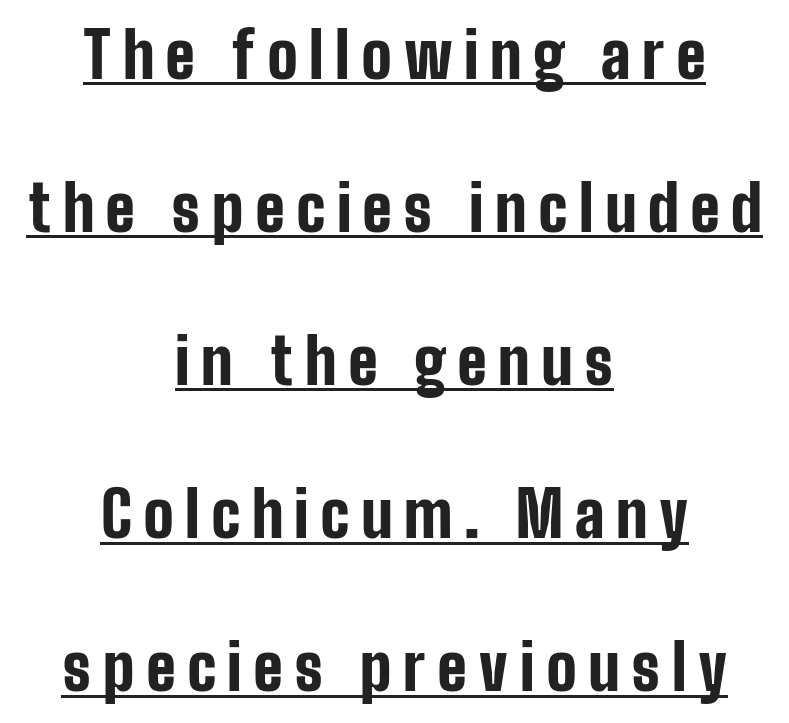
Q: Is the text bold? A: Yes.
Q: Is the text italic (slanted)? A: No, it is upright.
Q: Is the typeface a serif or a sans-serif typeface? A: Sans-serif.
Q: Is the text underlined? A: Yes.
Q: How is the paragraph aligned? A: Centered.
Q: Is the spacing between lines tight, normal or loose? A: Loose.
Q: Width (condensed, normal, or wide)? A: Condensed.
Q: Stroke contrast? A: Low.
Q: x-height? A: Medium.
Q: Monospaced? A: No.
